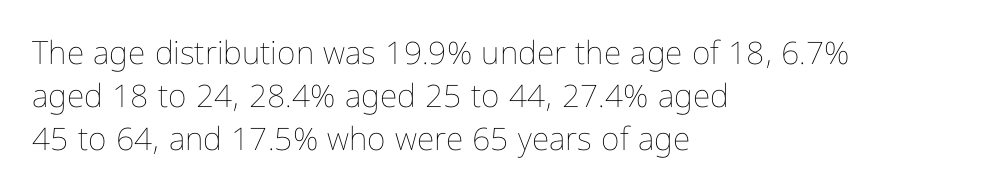
The image shows 32 px thin, condensed type, upright; set left-aligned, normal line spacing (1.34x), normal letter spacing, not underlined; low stroke contrast and a medium x-height.
